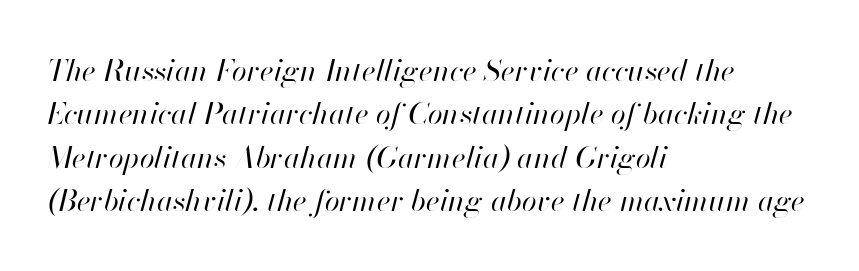
Q: Is the text bold? A: No.
Q: Is the text italic (slanted)? A: Yes, it leans right by about 13 degrees.
Q: Is the text underlined? A: No.
Q: How is the paragraph aligned? A: Left-aligned.
Q: Is the spacing between letters normal or unusually wide? A: Normal.
Q: Is the spacing between lines tight, normal or loose? A: Normal.
Q: Width (condensed, normal, or wide)? A: Normal.
Q: Stroke contrast? A: High.
Q: x-height? A: Small.
Q: Monospaced? A: No.
